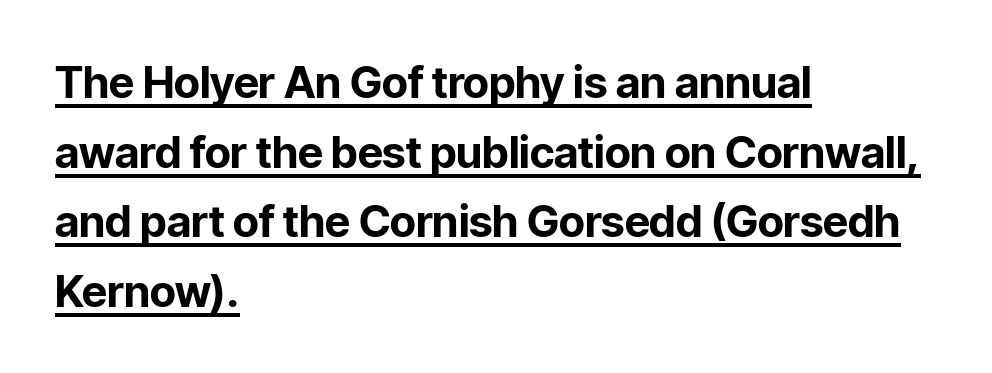
Q: Is the text bold? A: Yes.
Q: Is the text italic (slanted)? A: No, it is upright.
Q: Is the typeface a serif or a sans-serif typeface? A: Sans-serif.
Q: Is the text underlined? A: Yes.
Q: How is the paragraph aligned? A: Left-aligned.
Q: Is the spacing between letters normal or unusually wide? A: Normal.
Q: Is the spacing between lines tight, normal or loose? A: Normal.
Q: Width (condensed, normal, or wide)? A: Normal.
Q: Stroke contrast? A: Low.
Q: x-height? A: Medium.
Q: Monospaced? A: No.
